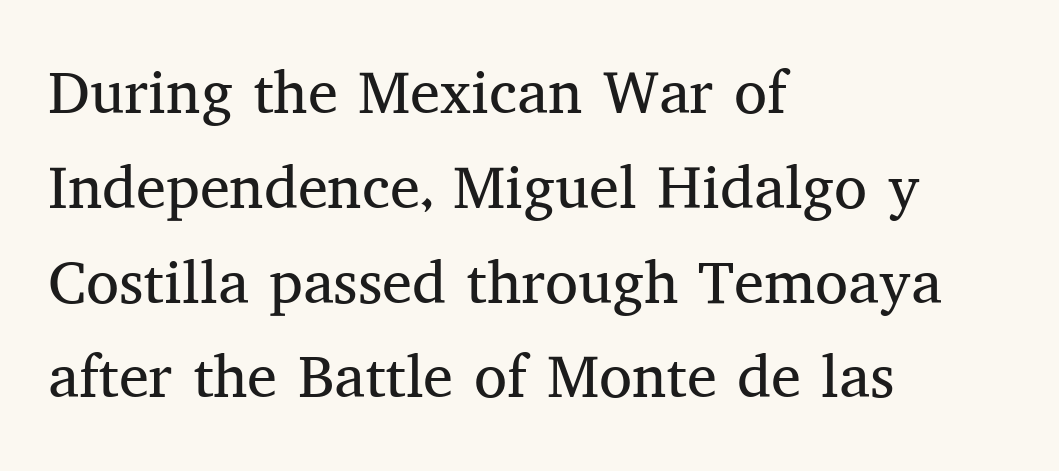
The image shows 60 px regular-weight serif type, upright; set left-aligned, normal line spacing (1.58x), normal letter spacing, not underlined; medium stroke contrast and a medium x-height.
